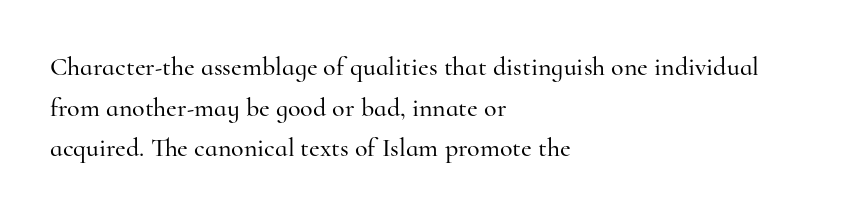
Q: Is the text italic (slanted)? A: No, it is upright.
Q: Is the text underlined? A: No.
Q: How is the paragraph aligned? A: Left-aligned.
Q: Is the spacing between letters normal or unusually wide? A: Normal.
Q: Is the spacing between lines tight, normal or loose? A: Normal.
